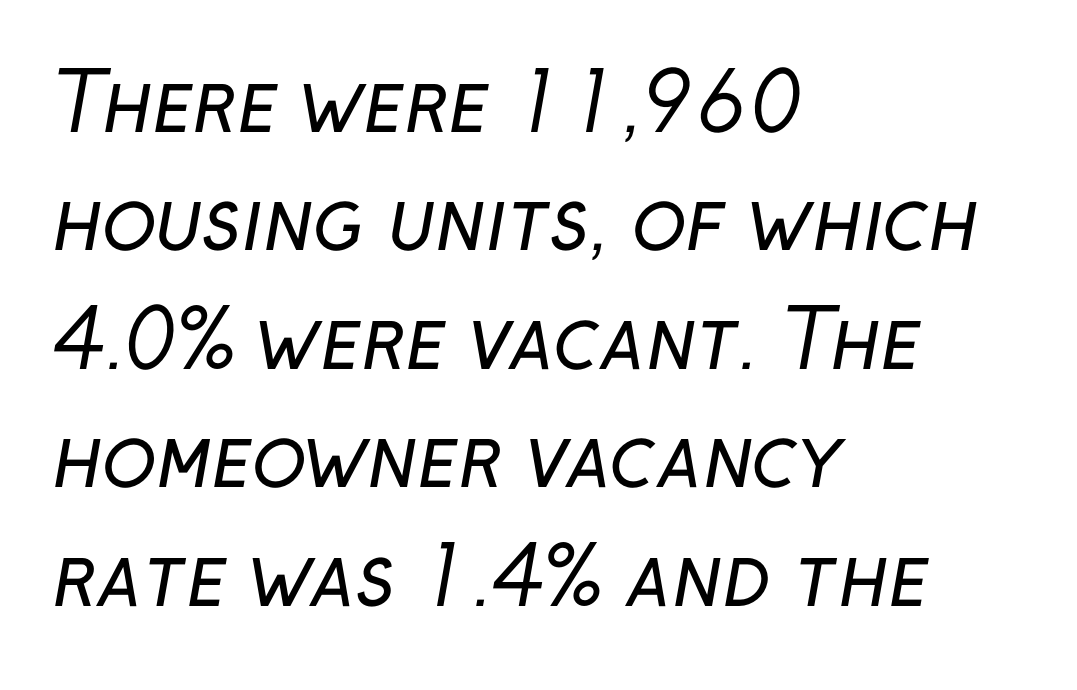
The image shows 80 px regular-weight sans-serif type; set left-aligned, normal line spacing (1.48x), normal letter spacing, not underlined; low stroke contrast and a medium x-height.
